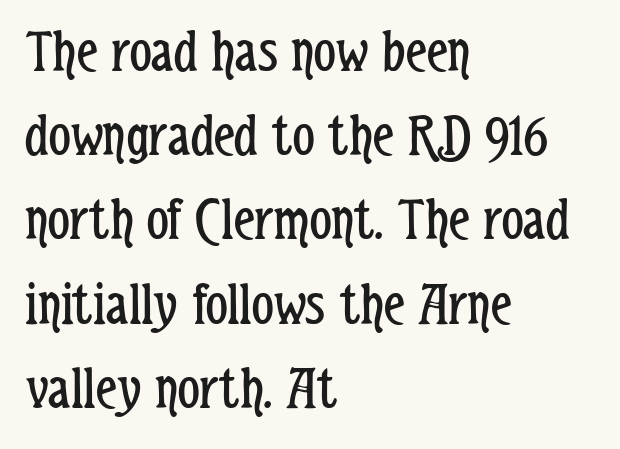
Classification — sans serif. The words here are not underlined. Leading: standard. These lines keep a tight, regular rhythm from letter to letter. Is the block centered? No — it sits flush against the left margin. The letters advance in unequal steps, a hallmark of proportional type.
